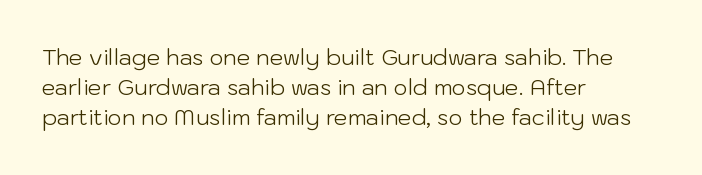
The letterforms sit shoulder to shoulder at normal distance. The space directly below the letters is spotless. Counters stay open thanks to moderate or lighter strokes. The vertical gap from one line to the next is medium. Ascenders rise straight up at ninety degrees. The ragged edge is on the right, which tells us the setting is flush left.
